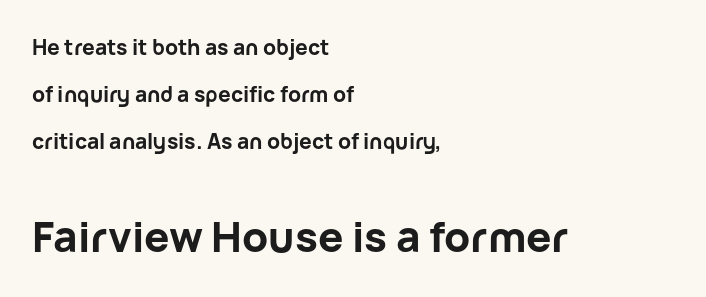
The image shows 42 px bold sans-serif type, upright; set left-aligned, loose line spacing (2.24x), normal letter spacing, not underlined; the second (bottom) block is 2.0x larger; low stroke contrast and a medium x-height.
